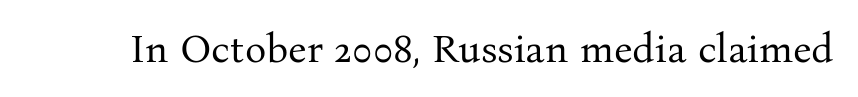
Is this a fixed-width face? No — the glyphs have proportional, varying widths. Is there any slant? The stems are plumb. No extra tracking has been applied to these lines. The characters are drawn with everyday or finer stroke widths. Unlike a clean sans, this face finishes its strokes with serifs. Beneath every word, the page is bare.
